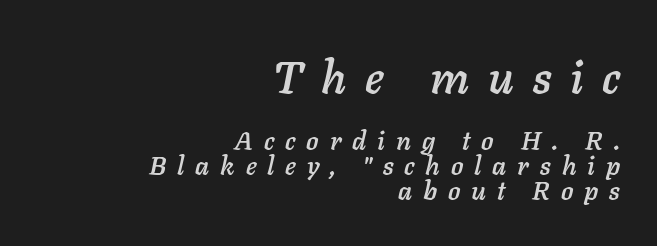
The image shows 45 px text type, italic (leaning right); set right-aligned, tight line spacing (0.97x), unusually wide letter spacing (+0.42 em), not underlined; the first (top) block is 1.73x larger; low stroke contrast and a medium x-height.
